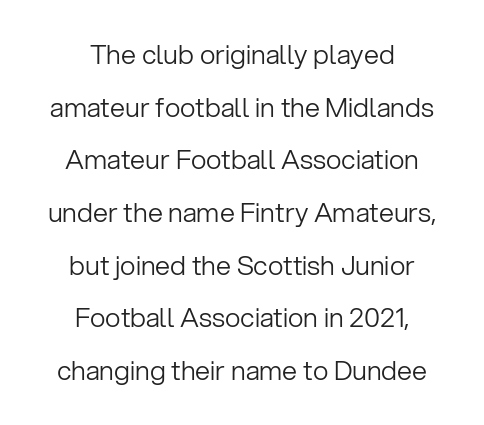
Q: Is the text bold? A: No.
Q: Is the text italic (slanted)? A: No, it is upright.
Q: Is the text underlined? A: No.
Q: How is the paragraph aligned? A: Centered.
Q: Is the spacing between letters normal or unusually wide? A: Normal.
Q: Is the spacing between lines tight, normal or loose? A: Loose.
